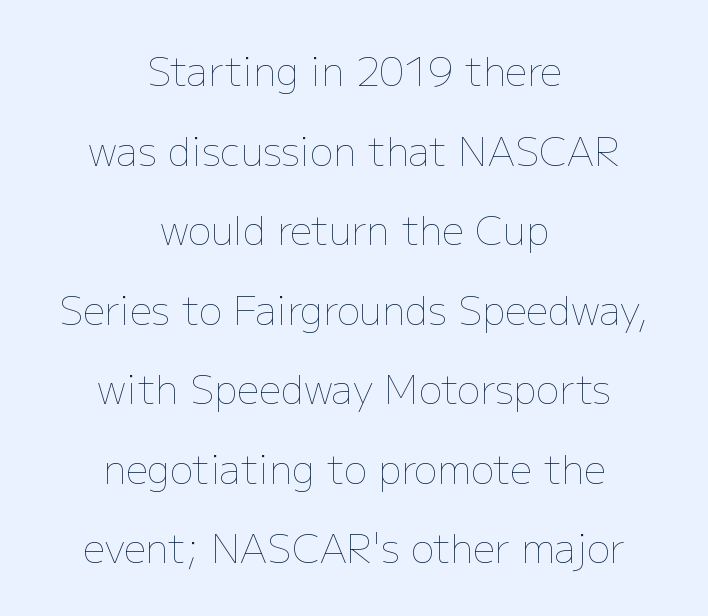
Q: Is the text bold? A: No.
Q: Is the text italic (slanted)? A: No, it is upright.
Q: Is the text underlined? A: No.
Q: How is the paragraph aligned? A: Centered.
Q: Is the spacing between letters normal or unusually wide? A: Normal.
Q: Is the spacing between lines tight, normal or loose? A: Loose.
Q: Width (condensed, normal, or wide)? A: Normal.
Q: Stroke contrast? A: Low.
Q: x-height? A: Medium.
Q: Monospaced? A: No.
